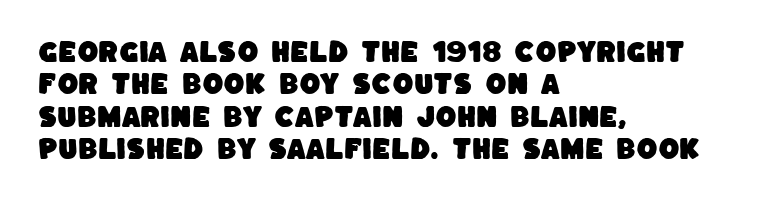
Q: Is the text underlined? A: No.
Q: How is the paragraph aligned? A: Left-aligned.
Q: Is the spacing between letters normal or unusually wide? A: Normal.
Q: Is the spacing between lines tight, normal or loose? A: Normal.
